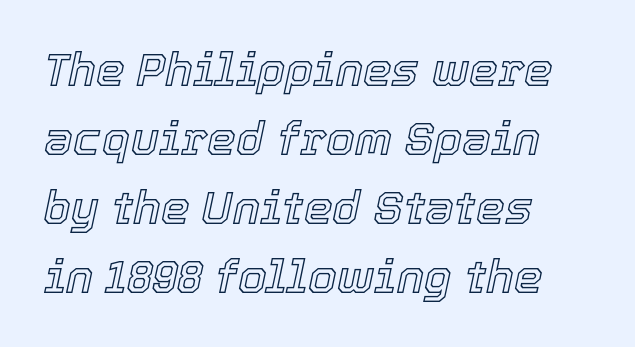
The image shows 46 px text type, italic (leaning right); set left-aligned, normal line spacing (1.5x), normal letter spacing, not underlined; a medium x-height.
